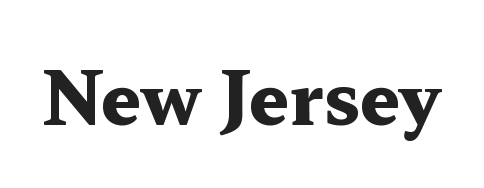
The image shows 71 px heavy, wide serif type, upright; set normal letter spacing, not underlined; medium stroke contrast and a medium x-height.
